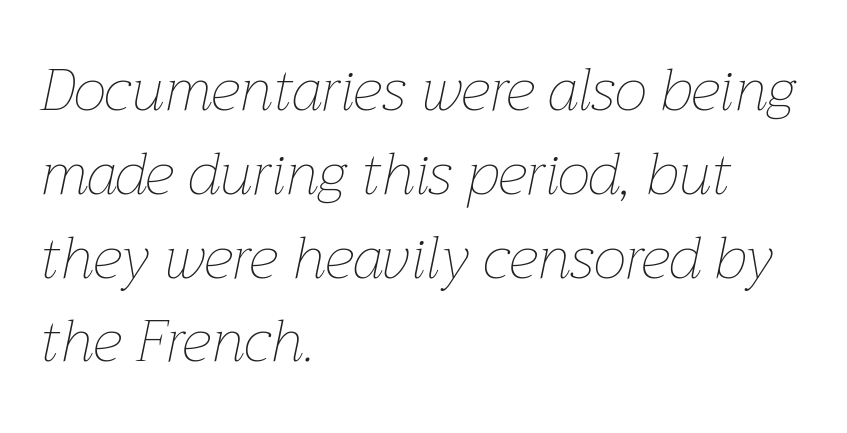
{"italic": "yes", "lean": "right", "slant_degrees": 12, "bold": "no", "weight": "thin", "width": "normal", "stroke_contrast": "low", "x_height": "medium", "monospaced": "no", "underline": "no", "align": "left", "line_spacing": "normal", "line_spacing_ratio": 1.42, "letter_spacing": "normal", "letter_spacing_em": 0.0, "glyph_px": 59}
